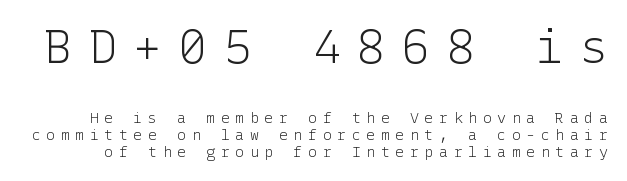
The image shows 46 px light sans-serif type, upright; set tight line spacing (1.14x), unusually wide letter spacing (+0.37 em), not underlined; the first (top) block is 3.07x larger; low stroke contrast and a medium x-height.
